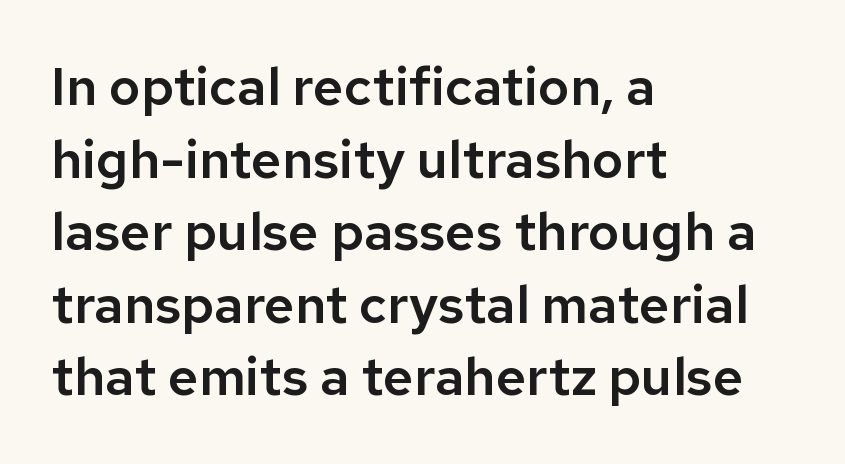
The image shows 53 px sans-serif type, upright; set left-aligned, normal line spacing (1.37x), normal letter spacing, not underlined; low stroke contrast and a medium x-height.
